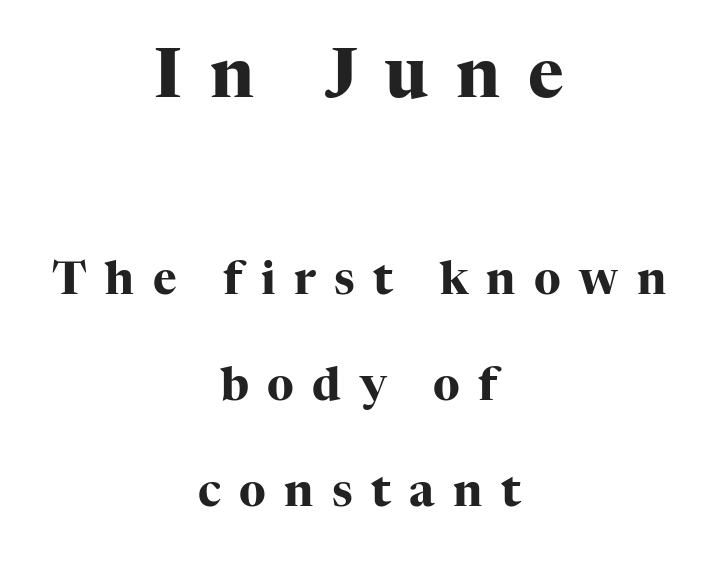
Q: Is the text bold? A: Yes.
Q: Is the text italic (slanted)? A: No, it is upright.
Q: Is the typeface a serif or a sans-serif typeface? A: Serif.
Q: Is the text underlined? A: No.
Q: How is the paragraph aligned? A: Centered.
Q: Is the spacing between letters normal or unusually wide? A: Unusually wide.
Q: Is the spacing between lines tight, normal or loose? A: Loose.
Q: Which block of text is set in a larger size, the first (top) or the second (bottom)? A: The first (top) one.
Q: Width (condensed, normal, or wide)? A: Normal.
Q: Stroke contrast? A: High.
Q: x-height? A: Medium.
Q: Monospaced? A: No.
